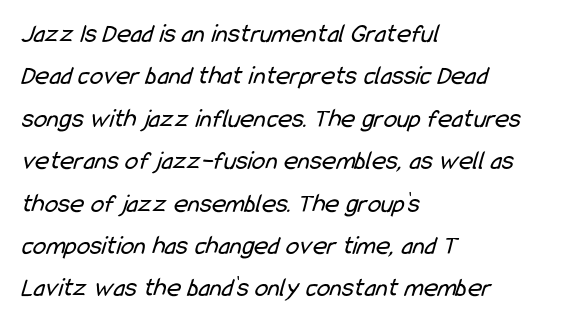
Teacher's note: observe the even left margin — that is flush-left alignment. Students, observe: this is what conventionally led text looks like. Check under the words: just untouched page. The font sits on the lighter half of the weight spectrum, regular included.
